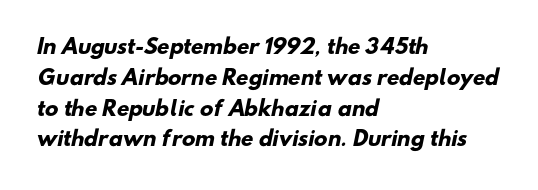
{"bold": "yes", "underline": "no", "align": "left", "line_spacing": "normal", "line_spacing_ratio": 1.54, "letter_spacing": "normal", "letter_spacing_em": 0.0, "glyph_px": 20}
